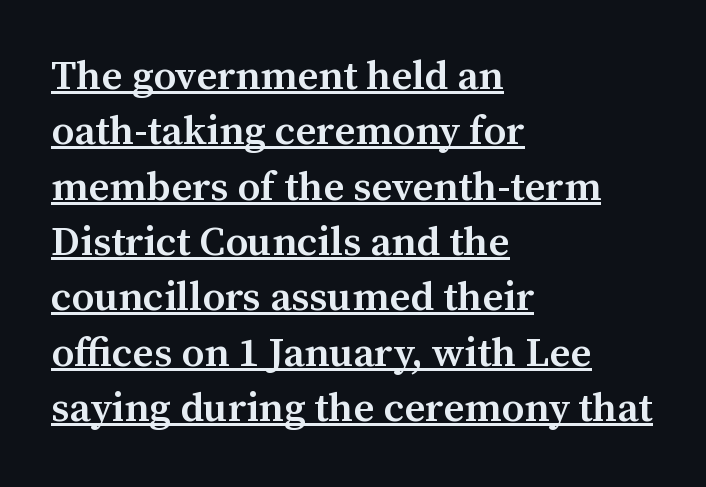
Reading down the block, your eye returns to a fixed left position each line. Vertical spacing — default. Style check: upright. Notice the strokes are somewhat thickened but not fully heavy: this is a semibold.
